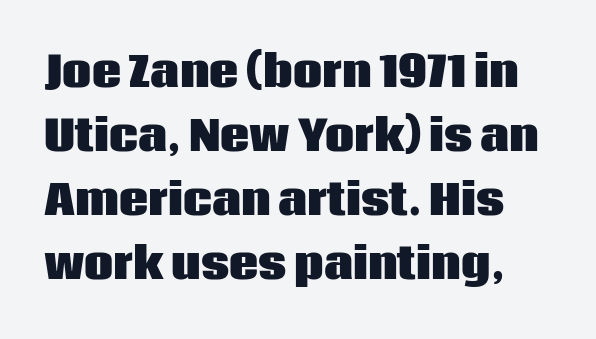
Tall strokes in this sample are plumb rather than angled. I'd describe the lettering as bold — thick and assertive. Rule under the text: the space is simply empty. The rendering uses natural spacing where letterforms have individual widths. How are the letters spaced? Ordinarily, with no added tracking. The face used here is a sans, in the tradition of grotesques and geometrics.
